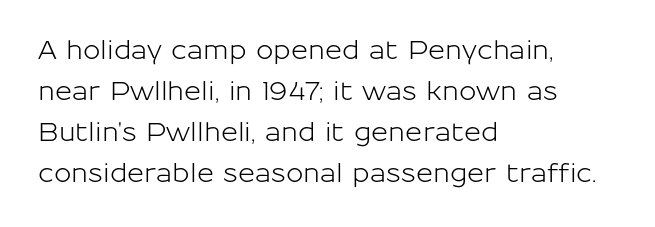
Descenders hang freely into open space. The font's upright variant was chosen for this text. Alignment: flush left. Leading: standard. The letterforms sit shoulder to shoulder at normal distance.
